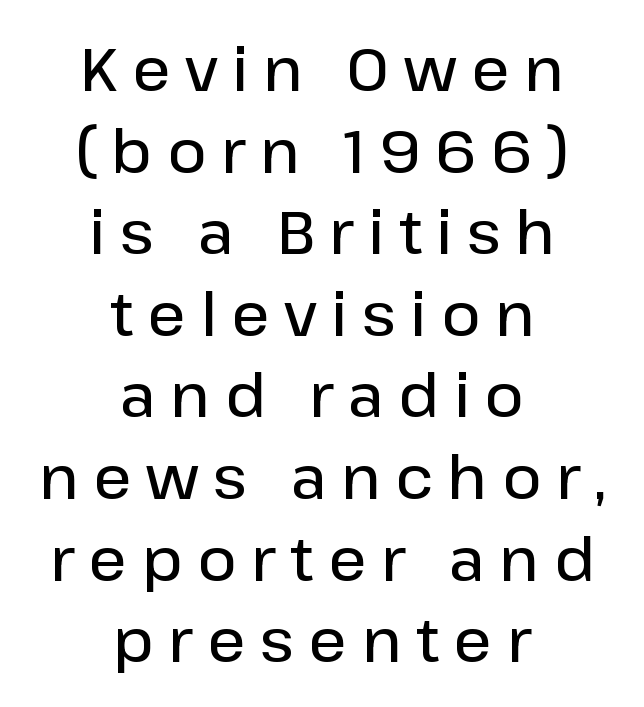
Q: Is the text bold? A: Semi-bold.
Q: Is the text italic (slanted)? A: No, it is upright.
Q: Is the typeface a serif or a sans-serif typeface? A: Sans-serif.
Q: Is the text underlined? A: No.
Q: How is the paragraph aligned? A: Centered.
Q: Is the spacing between letters normal or unusually wide? A: Unusually wide.
Q: Is the spacing between lines tight, normal or loose? A: Normal.
Q: Width (condensed, normal, or wide)? A: Normal.
Q: Stroke contrast? A: Low.
Q: x-height? A: Medium.
Q: Monospaced? A: No.
